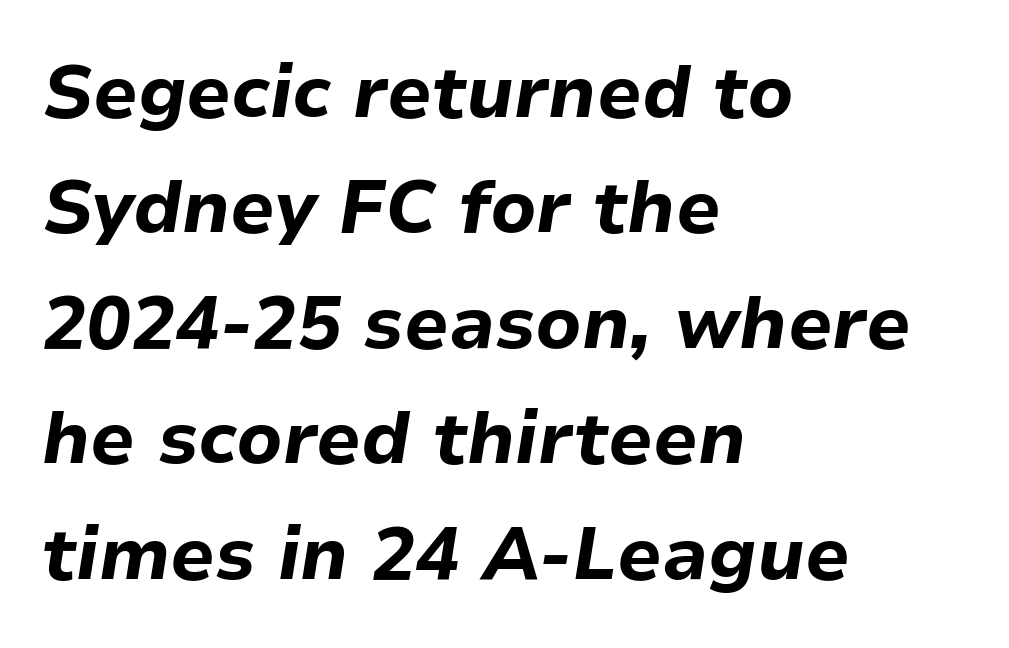
The image shows 74 px bold type, italic (leaning right); set left-aligned, normal line spacing (1.56x), normal letter spacing, not underlined; low stroke contrast and a medium x-height.
